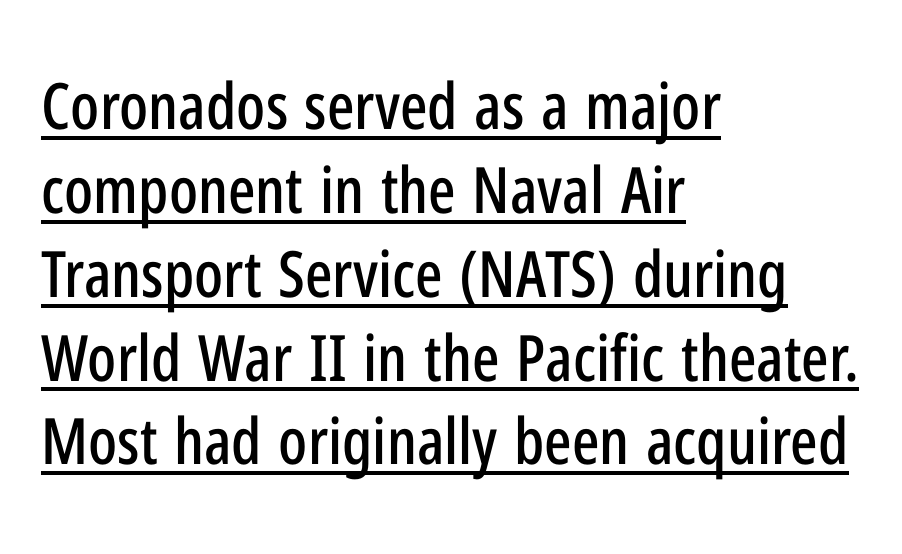
{"serif": "no", "italic": "no", "width": "condensed", "stroke_contrast": "low", "x_height": "medium", "monospaced": "no", "underline": "yes", "align": "left", "line_spacing": "normal", "line_spacing_ratio": 1.31, "letter_spacing": "normal", "letter_spacing_em": 0.0, "glyph_px": 64}
